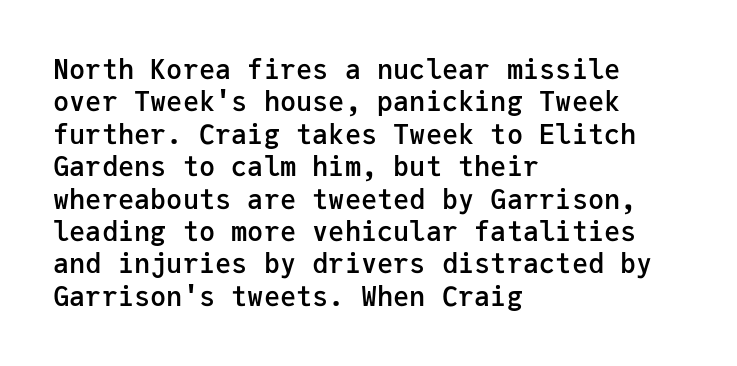
The image shows 27 px text type, upright; set left-aligned, line spacing 1.2x, normal letter spacing, not underlined.
